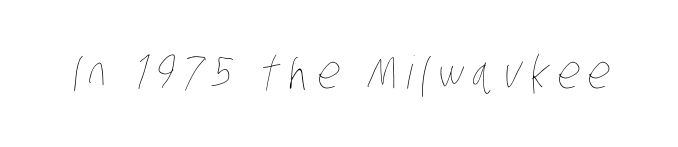
{"bold": "no", "weight": "thin", "width": "condensed", "stroke_contrast": "low", "x_height": "large", "monospaced": "no", "underline": "no", "glyph_px": 45}
